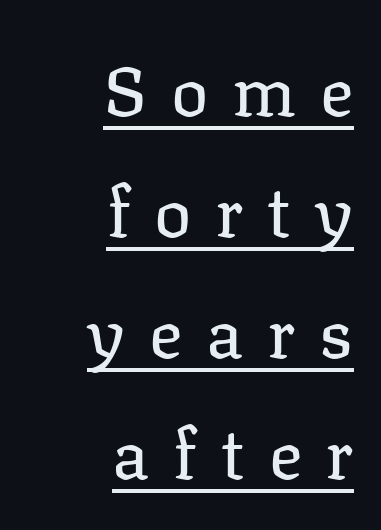
Q: Is the text bold? A: No.
Q: Is the text italic (slanted)? A: No, it is upright.
Q: Is the typeface a serif or a sans-serif typeface? A: Serif.
Q: Is the text underlined? A: Yes.
Q: How is the paragraph aligned? A: Right-aligned.
Q: Is the spacing between letters normal or unusually wide? A: Unusually wide.
Q: Width (condensed, normal, or wide)? A: Normal.
Q: Stroke contrast? A: Low.
Q: x-height? A: Medium.
Q: Monospaced? A: No.
